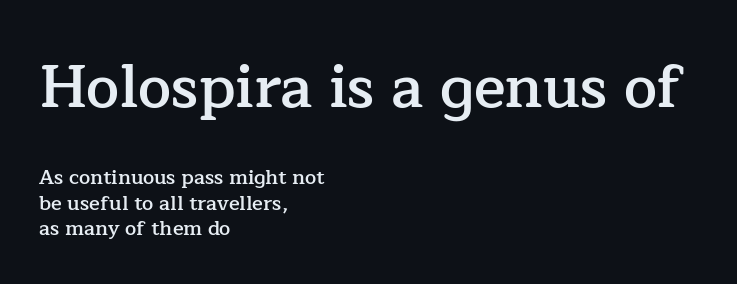
The image shows 59 px semibold serif type, upright; set left-aligned, normal line spacing (1.27x), normal letter spacing, not underlined; the first (top) block is 2.95x larger; low stroke contrast and a medium x-height.
